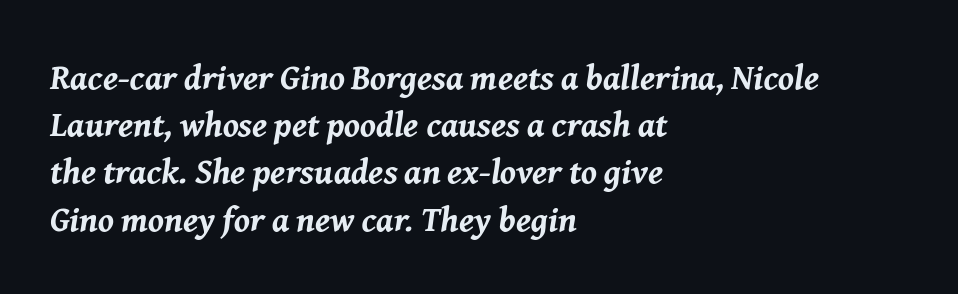
The image shows 35 px bold type, italic (leaning right); set left-aligned, normal line spacing (1.35x), normal letter spacing, not underlined; medium stroke contrast and a medium x-height.
